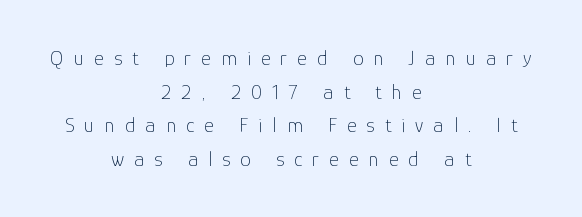
The image shows 21 px text type, upright; set centered, normal line spacing (1.6x), unusually wide letter spacing (+0.48 em), not underlined.
